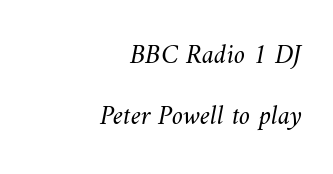
The image shows 28 px light type; set right-aligned, loose line spacing (2.19x), normal letter spacing, not underlined; medium stroke contrast and a small x-height.
